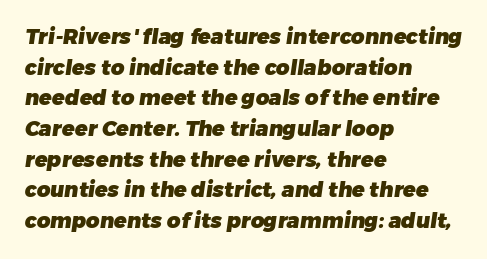
Students, this is bold: see how much ink each stroke carries. The rendering uses a moderate line-height, typical for paragraphs. The baseline area is clear. Short and long lines alike share a common starting point at left.
